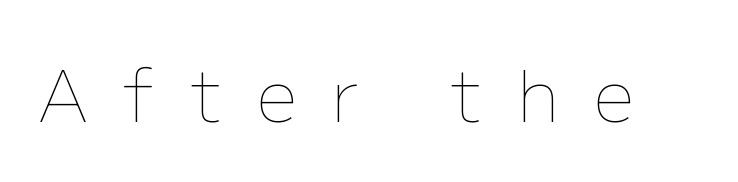
{"italic": "no", "bold": "no", "weight": "thin", "width": "normal", "stroke_contrast": "low", "x_height": "medium", "monospaced": "no", "underline": "no", "letter_spacing": "wide", "letter_spacing_em": 0.49, "glyph_px": 71}
